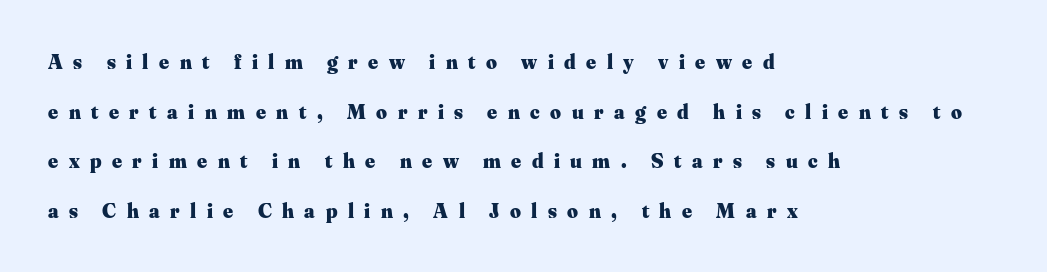
{"italic": "no", "bold": "yes", "underline": "no", "align": "left", "line_spacing": "loose", "line_spacing_ratio": 2.36, "letter_spacing": "wide", "letter_spacing_em": 0.5, "glyph_px": 21}
